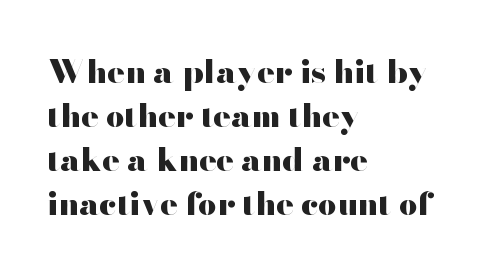
{"serif": "no", "italic": "no", "bold": "yes", "weight": "heavy", "width": "wide", "stroke_contrast": "high", "x_height": "small", "monospaced": "no", "underline": "no", "align": "left", "line_spacing": "normal", "line_spacing_ratio": 1.38, "letter_spacing": "normal", "letter_spacing_em": 0.0, "glyph_px": 32}
